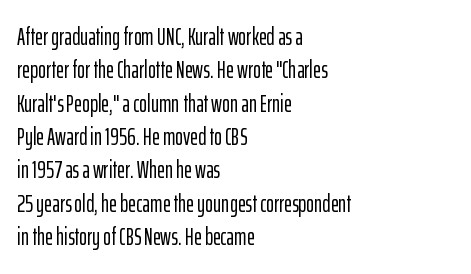
{"italic": "no", "underline": "no", "align": "left", "line_spacing": "normal", "line_spacing_ratio": 1.39, "letter_spacing": "normal", "letter_spacing_em": 0.0, "glyph_px": 24}
